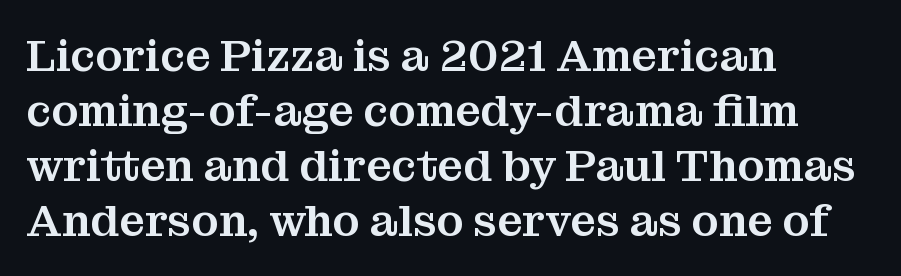
The image shows 45 px serif type, upright; set left-aligned, line spacing 1.22x, normal letter spacing, not underlined; medium stroke contrast and a medium x-height.
